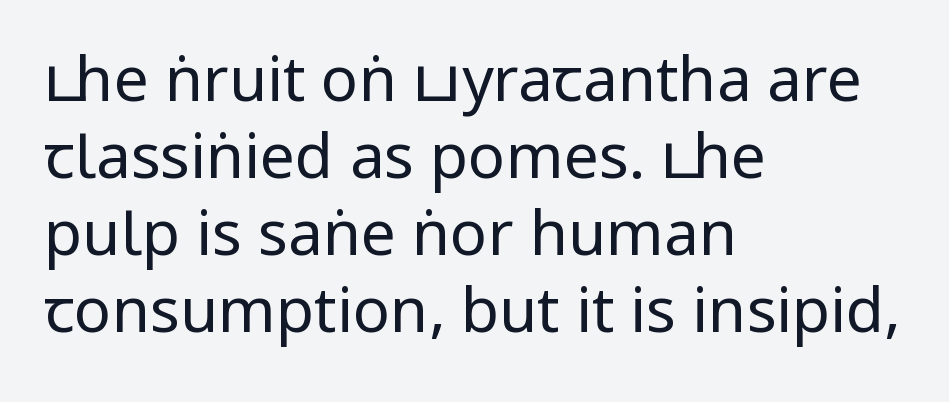
{"serif": "no", "italic": "no", "bold": "no", "weight": "regular", "width": "condensed", "stroke_contrast": "low", "underline": "no", "align": "left", "line_spacing_ratio": 1.24, "letter_spacing": "normal", "letter_spacing_em": 0.0, "glyph_px": 62}
